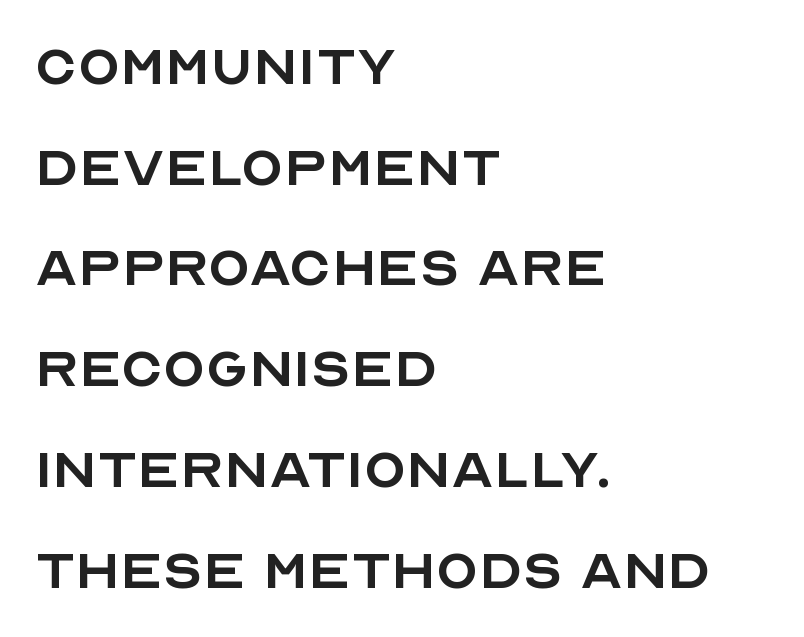
Q: Is the text bold? A: No.
Q: Is the text italic (slanted)? A: No, it is upright.
Q: Is the typeface a serif or a sans-serif typeface? A: Sans-serif.
Q: Is the text underlined? A: No.
Q: How is the paragraph aligned? A: Left-aligned.
Q: Is the spacing between letters normal or unusually wide? A: Normal.
Q: Is the spacing between lines tight, normal or loose? A: Normal.
Q: Width (condensed, normal, or wide)? A: Normal.
Q: x-height? A: Large.
Q: Monospaced? A: No.
